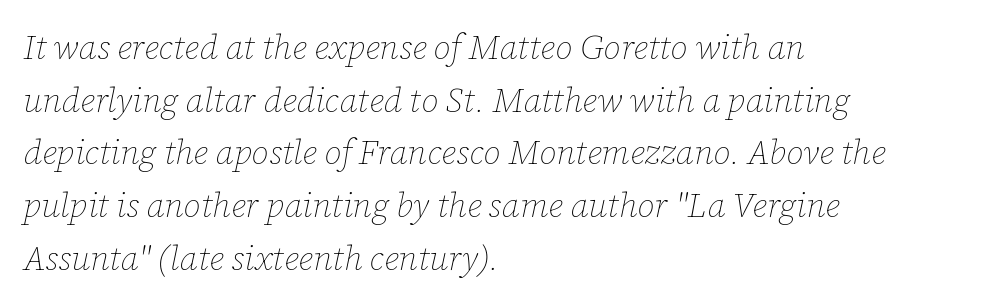
Q: Is the text bold? A: No.
Q: Is the text italic (slanted)? A: Yes, it leans right by about 12 degrees.
Q: Is the text underlined? A: No.
Q: How is the paragraph aligned? A: Left-aligned.
Q: Is the spacing between letters normal or unusually wide? A: Normal.
Q: Is the spacing between lines tight, normal or loose? A: Normal.
Q: Width (condensed, normal, or wide)? A: Normal.
Q: Stroke contrast? A: Low.
Q: x-height? A: Medium.
Q: Monospaced? A: No.
